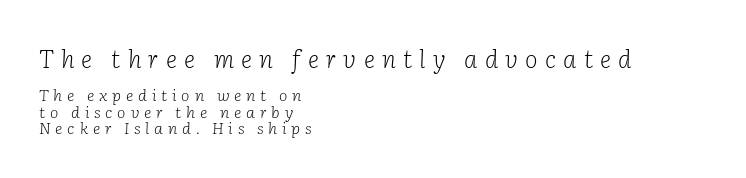
The image shows 24 px text type, italic (leaning right); set left-aligned, tight line spacing (1.01x), unusually wide letter spacing (+0.3 em), not underlined; the first (top) block is 1.5x larger.
